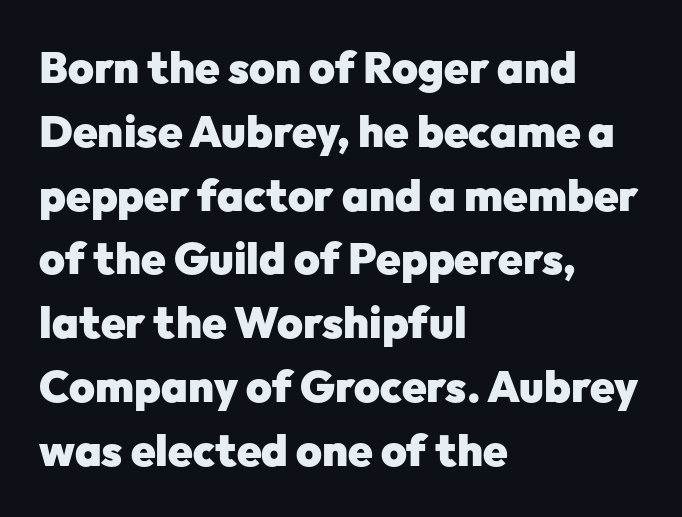
This is the regular roman posture of the typeface. Do the characters align in a grid? No, the font is proportional. Reading down the column, the eye jumps a familiar distance to each next line. Is this a sans? Yes — the strokes have no serifs. Casual observation: everything's shoved over to the left. Just letters on the line, the space beneath them empty.
